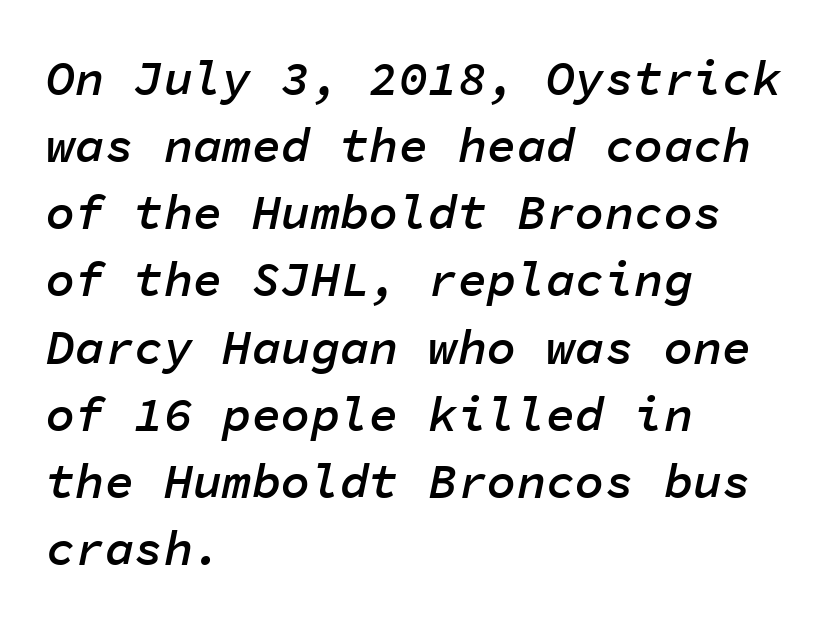
A student would call this left alignment; a typographer would say flush left, rag right. A semibold gives these letters moderate extra thickness, short of bold. Monospaced: the letters line up in strict vertical columns. Short note: letters normally spaced. There's an unmistakable incline to the writing here. Vertically, the passage feels balanced, rows spaced as you'd expect.
